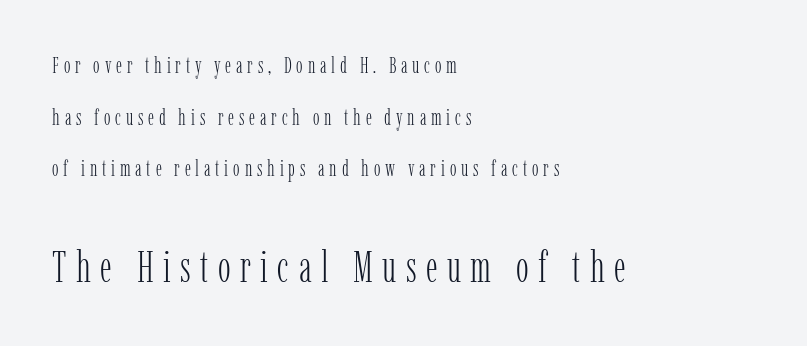
The block of text is sparse from top to bottom, with ample space between rows. No extra ink here — the face is not bold. Only glyphs here, with clear space below each row. These lines are rendered in a variable-pitch font.
